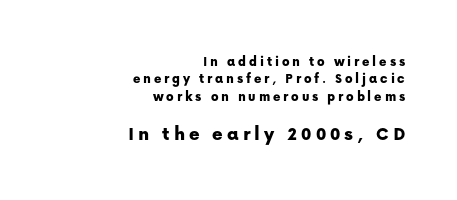
{"italic": "no", "underline": "no", "align": "right", "line_spacing_ratio": 1.24, "letter_spacing": "wide", "letter_spacing_em": 0.2, "larger_block": "second", "size_ratio": 1.43, "glyph_px": 20}
